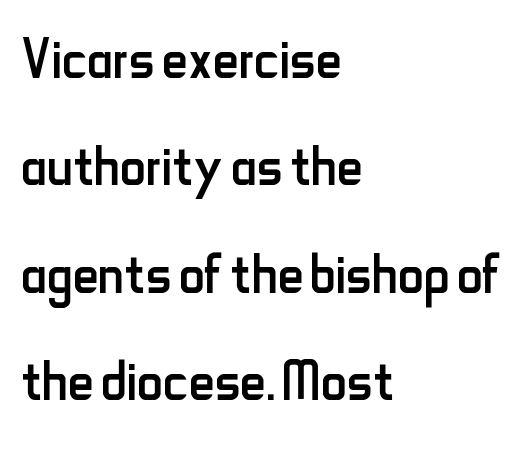
Q: Is the text bold? A: No.
Q: Is the text italic (slanted)? A: No, it is upright.
Q: Is the typeface a serif or a sans-serif typeface? A: Sans-serif.
Q: Is the text underlined? A: No.
Q: How is the paragraph aligned? A: Left-aligned.
Q: Is the spacing between letters normal or unusually wide? A: Normal.
Q: Is the spacing between lines tight, normal or loose? A: Normal.
Q: Width (condensed, normal, or wide)? A: Condensed.
Q: Stroke contrast? A: Low.
Q: x-height? A: Small.
Q: Monospaced? A: No.
